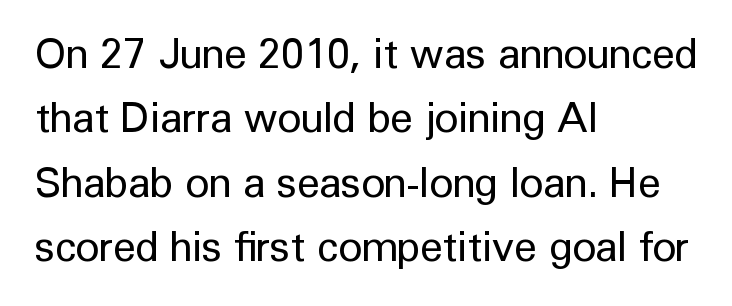
The image shows 41 px regular-weight sans-serif type, upright; set left-aligned, normal line spacing (1.57x), normal letter spacing, not underlined; low stroke contrast and a medium x-height.
